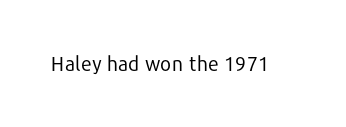
{"italic": "no", "bold": "no", "underline": "no", "letter_spacing": "normal", "letter_spacing_em": 0.0, "glyph_px": 20}
